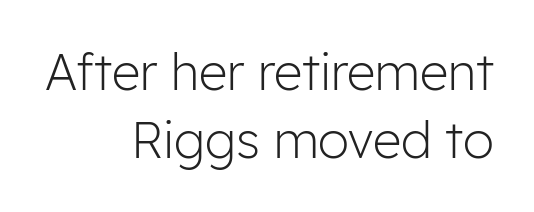
{"serif": "no", "italic": "no", "bold": "no", "weight": "light", "width": "normal", "stroke_contrast": "low", "x_height": "medium", "monospaced": "no", "underline": "no", "align": "right", "line_spacing": "normal", "line_spacing_ratio": 1.37, "letter_spacing": "normal", "letter_spacing_em": 0.0, "glyph_px": 50}
